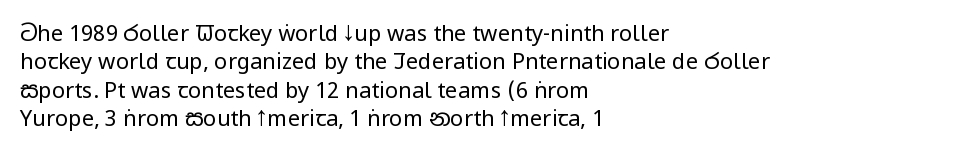
Q: Is the text bold? A: No.
Q: Is the text italic (slanted)? A: No, it is upright.
Q: Is the text underlined? A: No.
Q: How is the paragraph aligned? A: Left-aligned.
Q: Is the spacing between letters normal or unusually wide? A: Normal.
Q: Is the spacing between lines tight, normal or loose? A: Normal.
